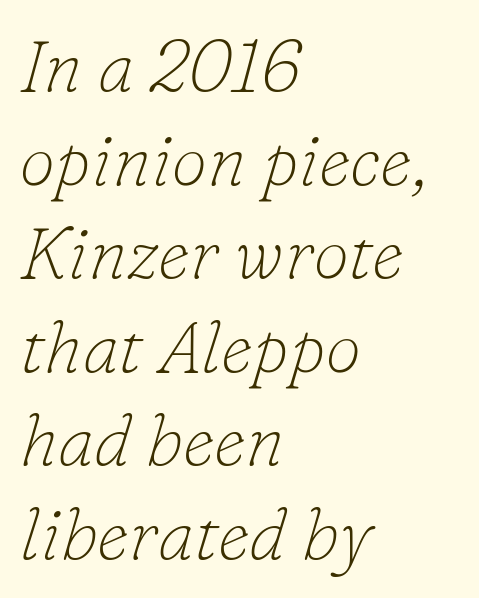
All the whitespace from short lines collects on the right. These lines were composed using italics. What kind of face is this? One with serifs. Stroke thickness stays within the range of a standard reading face or lighter. A clean baseline with only descenders dipping below it. You could call the tracking neutral — neither tight nor loose.
